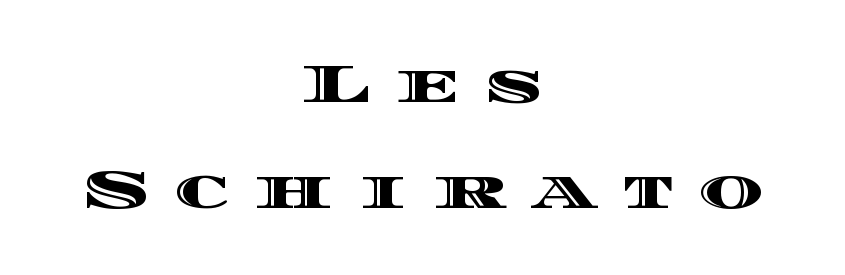
The image shows 55 px wide type, upright; set centered, loose line spacing (1.93x), unusually wide letter spacing (+0.45 em), not underlined; a large x-height.
